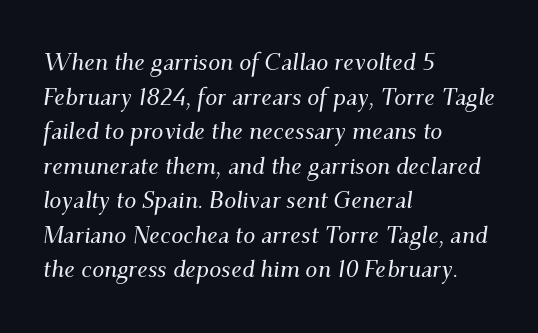
{"italic": "yes", "lean": "right", "slant_degrees": 9, "underline": "no", "align": "left", "line_spacing": "normal", "line_spacing_ratio": 1.44, "letter_spacing": "normal", "letter_spacing_em": 0.0, "glyph_px": 24}
